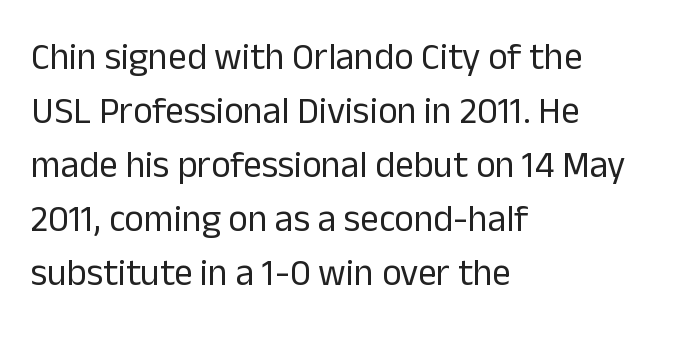
Q: Is the text bold? A: No.
Q: Is the text italic (slanted)? A: No, it is upright.
Q: Is the typeface a serif or a sans-serif typeface? A: Sans-serif.
Q: Is the text underlined? A: No.
Q: How is the paragraph aligned? A: Left-aligned.
Q: Is the spacing between letters normal or unusually wide? A: Normal.
Q: Is the spacing between lines tight, normal or loose? A: Normal.
Q: Width (condensed, normal, or wide)? A: Normal.
Q: Stroke contrast? A: Low.
Q: x-height? A: Medium.
Q: Monospaced? A: No.
